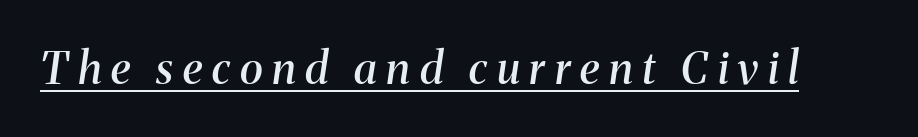
This sample uses an oblique cut, with every glyph tilted off the vertical. Here the designer chose a conventional face with non-uniform glyph widths. Compared with an ordinary text face, these strokes are moderately heavier — a semibold. Underline: present. What stands out about the letter spacing? Its width — letters are far apart.
